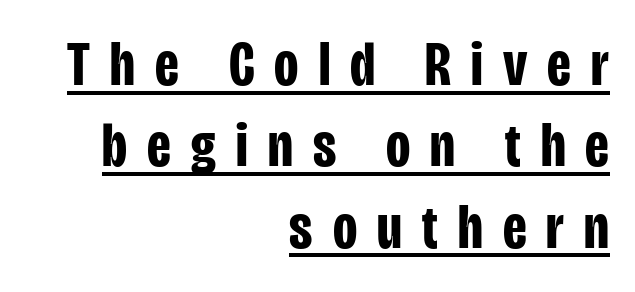
Leading: standard. The specimen reads as upright at a glance. Each letter keeps its own natural width here, so spacing adapts to shape. Unlike a traditional serif, this face leaves its strokes unadorned.
